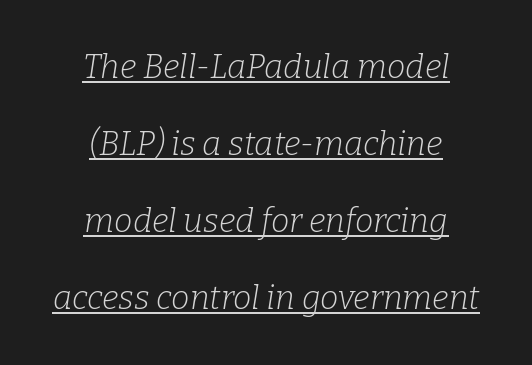
The image shows 33 px light serif type, italic (leaning right); set centered, loose line spacing (2.33x), normal letter spacing, underlined; low stroke contrast and a medium x-height.
